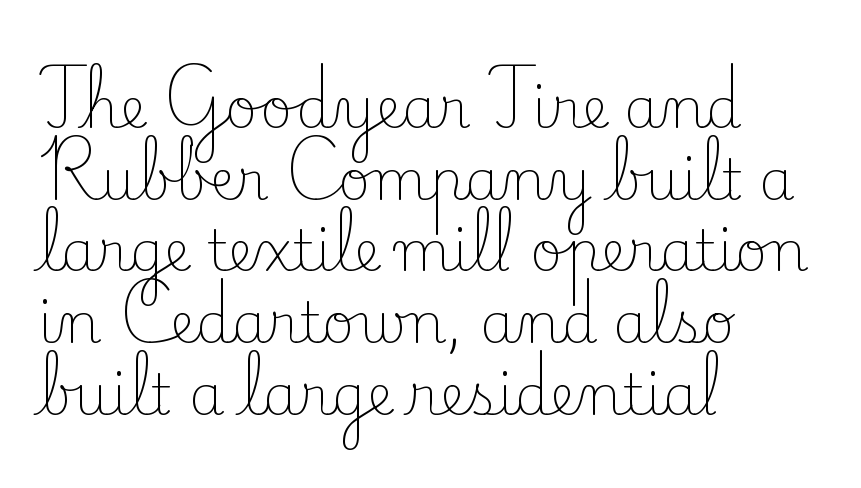
{"serif": "yes", "italic": "no", "bold": "no", "weight": "light", "width": "normal", "stroke_contrast": "low", "x_height": "small", "monospaced": "no", "underline": "no", "align": "left", "line_spacing": "normal", "line_spacing_ratio": 1.28, "letter_spacing": "normal", "letter_spacing_em": 0.0, "glyph_px": 56}
